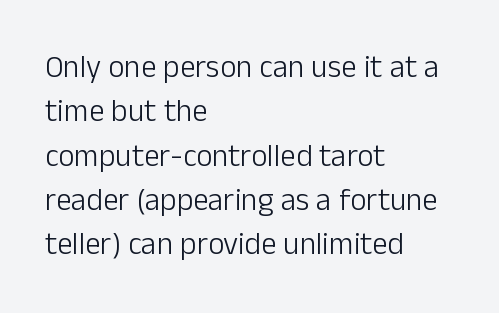
{"serif": "no", "italic": "no", "bold": "no", "weight": "light", "width": "normal", "stroke_contrast": "low", "x_height": "medium", "monospaced": "no", "underline": "no", "align": "left", "line_spacing": "normal", "line_spacing_ratio": 1.43, "letter_spacing": "normal", "letter_spacing_em": 0.0, "glyph_px": 31}
